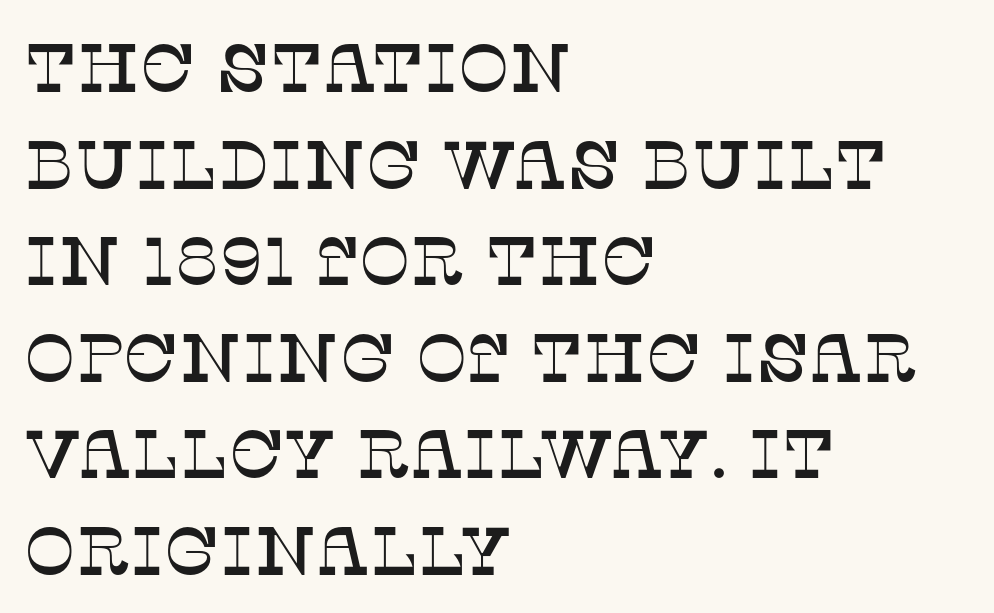
The image shows 68 px serif type, upright; set left-aligned, normal line spacing (1.42x), normal letter spacing, not underlined; low stroke contrast and a large x-height.
